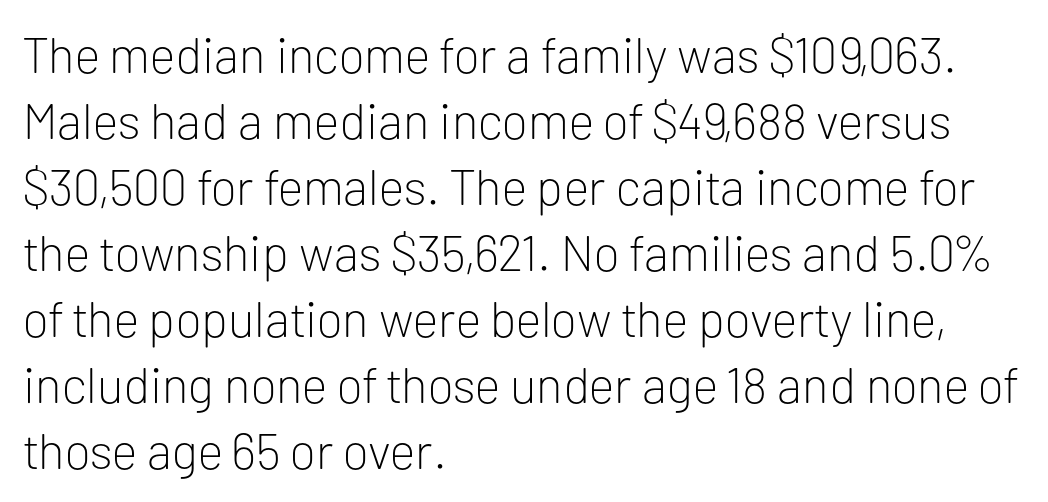
The image shows 50 px light sans-serif type, upright; set left-aligned, normal line spacing (1.32x), normal letter spacing, not underlined; low stroke contrast and a medium x-height.
